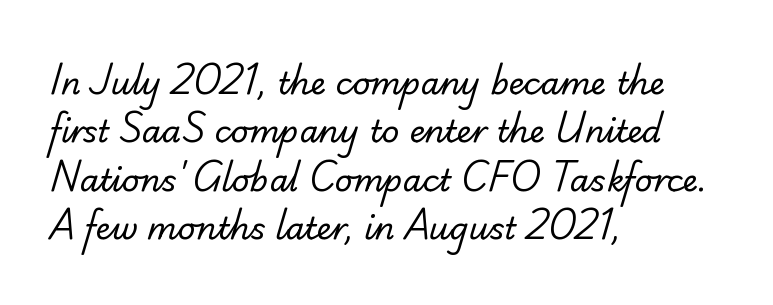
No chunkiness to these letters — they're not bold. The designer left line spacing at the default. The face used here is proportionally spaced, like ordinary book or web type. These lines are composed in type without serifs. Glyph-to-glyph distance matches everyday printed text.
